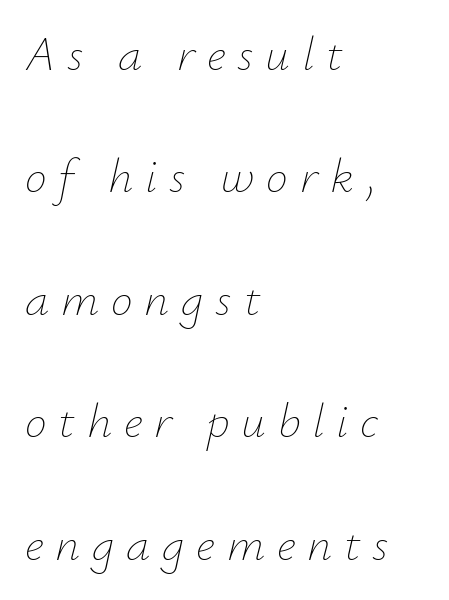
The image shows 49 px thin type, italic (leaning right); set left-aligned, loose line spacing (2.5x), unusually wide letter spacing (+0.24 em), not underlined; low stroke contrast and a small x-height.
